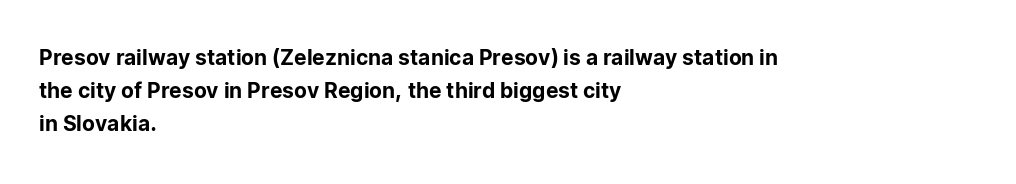
{"italic": "no", "underline": "no", "align": "left", "line_spacing": "normal", "line_spacing_ratio": 1.58, "letter_spacing": "normal", "letter_spacing_em": 0.0, "glyph_px": 21}
